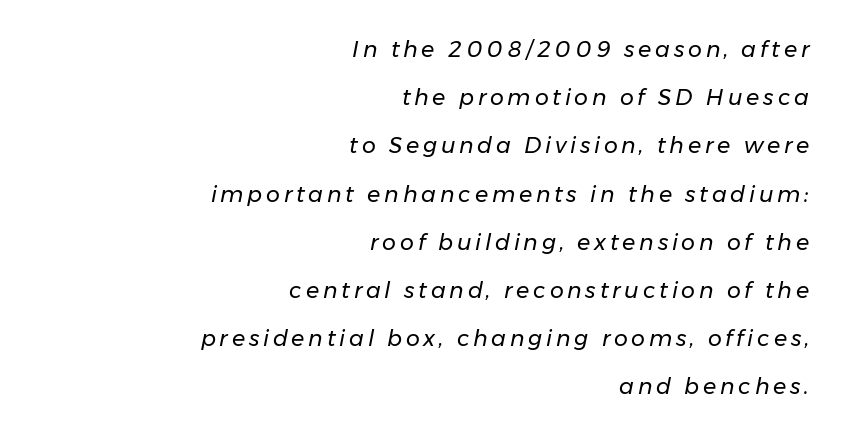
The image shows 22 px text type, italic (leaning right); set right-aligned, loose line spacing (2.19x), not underlined.
